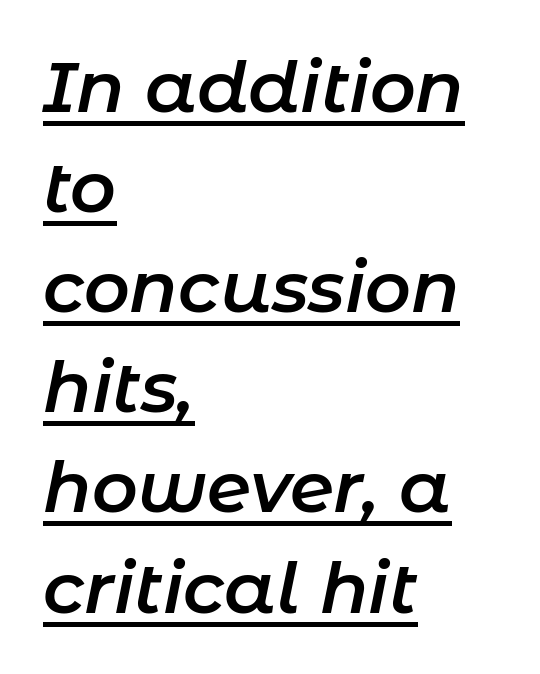
A student would call this left alignment; a typographer would say flush left, rag right. An italicized treatment has been applied to the whole sample. The rendering uses natural spacing where letterforms have individual widths. Compared with undecorated copy, this sample adds a rule below the words. Here the glyphs are tracked normally, forming tight word shapes.
